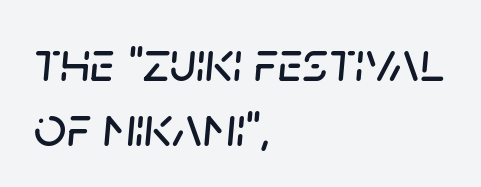
The image shows 57 px text type, italic (leaning right); set left-aligned, tight line spacing (1.14x), normal letter spacing, not underlined; low stroke contrast and a large x-height.
